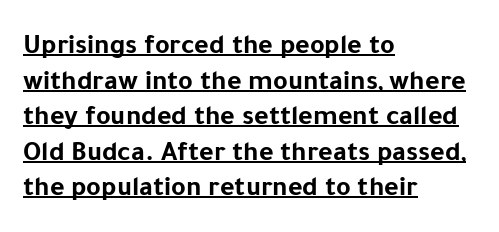
The image shows 28 px bold sans-serif type, upright; set left-aligned, normal line spacing (1.27x), normal letter spacing, underlined; low stroke contrast and a medium x-height.
